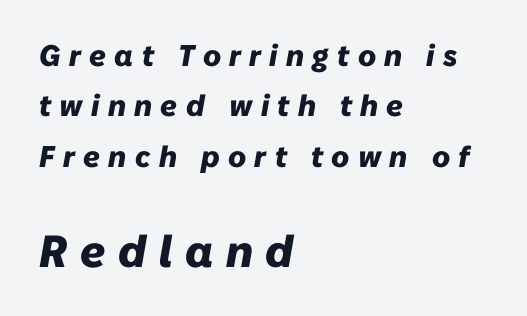
Q: Is the text bold? A: Yes.
Q: Is the text italic (slanted)? A: Yes, it leans right by about 10 degrees.
Q: Is the text underlined? A: No.
Q: How is the paragraph aligned? A: Left-aligned.
Q: Is the spacing between letters normal or unusually wide? A: Unusually wide.
Q: Is the spacing between lines tight, normal or loose? A: Normal.
Q: Which block of text is set in a larger size, the first (top) or the second (bottom)? A: The second (bottom) one.
Q: Width (condensed, normal, or wide)? A: Normal.
Q: Stroke contrast? A: Low.
Q: x-height? A: Medium.
Q: Monospaced? A: No.
